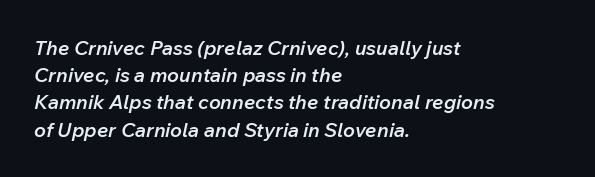
{"italic": "yes", "lean": "right", "slant_degrees": 12, "bold": "semi", "underline": "no", "align": "left", "line_spacing": "normal", "line_spacing_ratio": 1.36, "letter_spacing": "normal", "letter_spacing_em": 0.0, "glyph_px": 20}
